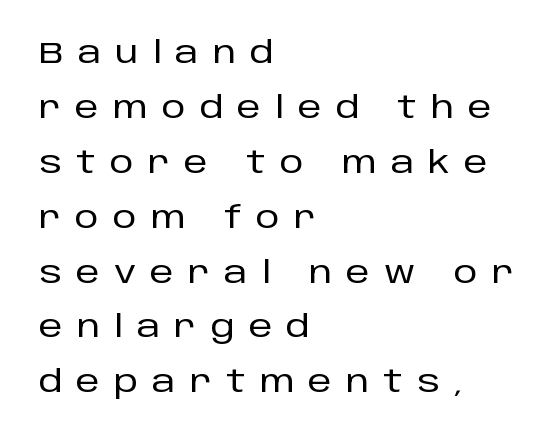
Alignment: flush left. If you drew a line through each stem, it would be perfectly vertical. These lines have a slow, spaced-out rhythm from letter to letter. Each letter keeps its own natural width here, so spacing adapts to shape. Lines of text with bare space underneath.
